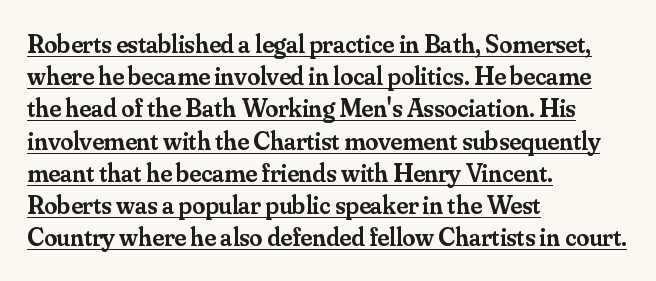
This rendering leaves character spacing at its baseline value. These lines stack with their left ends in a neat column. In terms of posture, this sample is upright. Check the space under the baseline: a stroke is drawn there. Weight check: semibold — heavier than regular, not quite bold.
